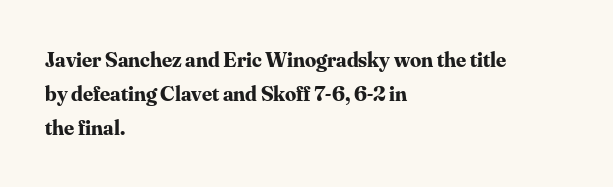
Q: Is the text bold? A: Yes.
Q: Is the text italic (slanted)? A: No, it is upright.
Q: Is the text underlined? A: No.
Q: How is the paragraph aligned? A: Left-aligned.
Q: Is the spacing between letters normal or unusually wide? A: Normal.
Q: Is the spacing between lines tight, normal or loose? A: Normal.
